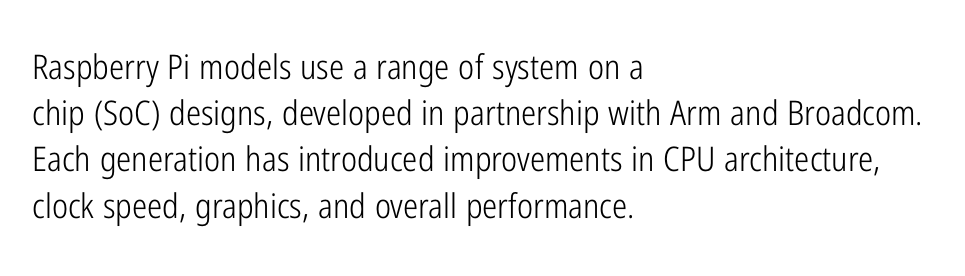
{"serif": "no", "italic": "no", "bold": "no", "weight": "light", "width": "condensed", "stroke_contrast": "low", "x_height": "medium", "monospaced": "no", "underline": "no", "align": "left", "line_spacing": "normal", "line_spacing_ratio": 1.36, "letter_spacing": "normal", "letter_spacing_em": 0.0, "glyph_px": 34}
